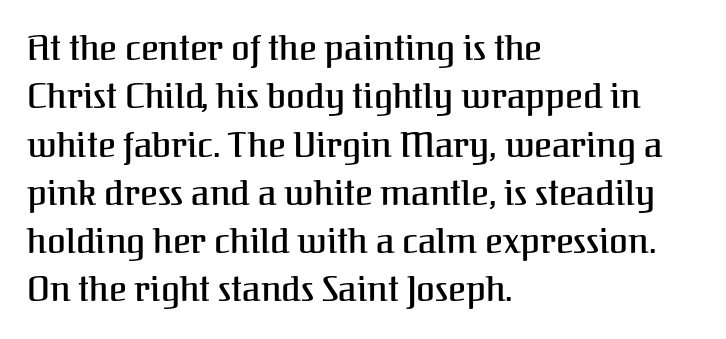
Q: Is the text italic (slanted)? A: No, it is upright.
Q: Is the typeface a serif or a sans-serif typeface? A: Serif.
Q: Is the text underlined? A: No.
Q: How is the paragraph aligned? A: Left-aligned.
Q: Is the spacing between letters normal or unusually wide? A: Normal.
Q: Is the spacing between lines tight, normal or loose? A: Normal.
Q: Width (condensed, normal, or wide)? A: Normal.
Q: Stroke contrast? A: Medium.
Q: x-height? A: Medium.
Q: Monospaced? A: No.
